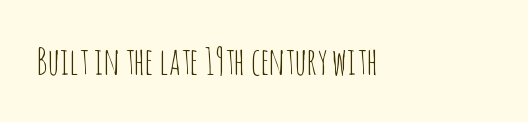
The image shows 37 px thin, condensed sans-serif type, upright; set normal letter spacing, not underlined; low stroke contrast and a large x-height.
